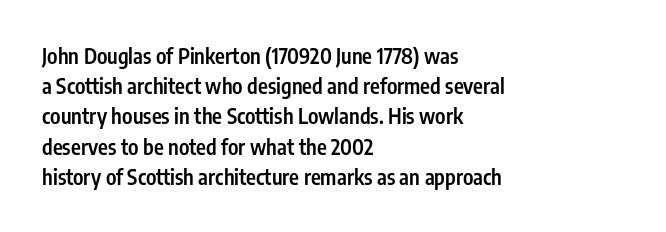
The image shows 21 px text type, upright; set left-aligned, normal line spacing (1.44x), normal letter spacing, not underlined.
